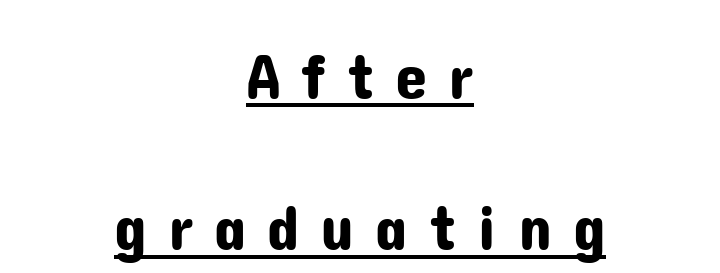
Q: Is the text italic (slanted)? A: No, it is upright.
Q: Is the typeface a serif or a sans-serif typeface? A: Sans-serif.
Q: Is the text underlined? A: Yes.
Q: How is the paragraph aligned? A: Centered.
Q: Is the spacing between letters normal or unusually wide? A: Unusually wide.
Q: Is the spacing between lines tight, normal or loose? A: Loose.
Q: Width (condensed, normal, or wide)? A: Normal.
Q: Stroke contrast? A: Low.
Q: x-height? A: Medium.
Q: Monospaced? A: No.
